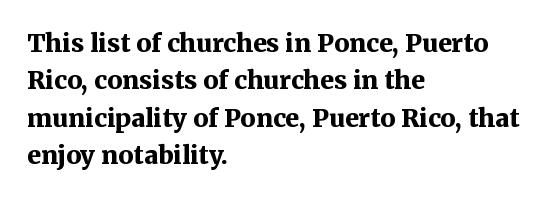
{"italic": "no", "bold": "yes", "underline": "no", "align": "left", "line_spacing": "normal", "line_spacing_ratio": 1.5, "letter_spacing": "normal", "letter_spacing_em": 0.0, "glyph_px": 25}
